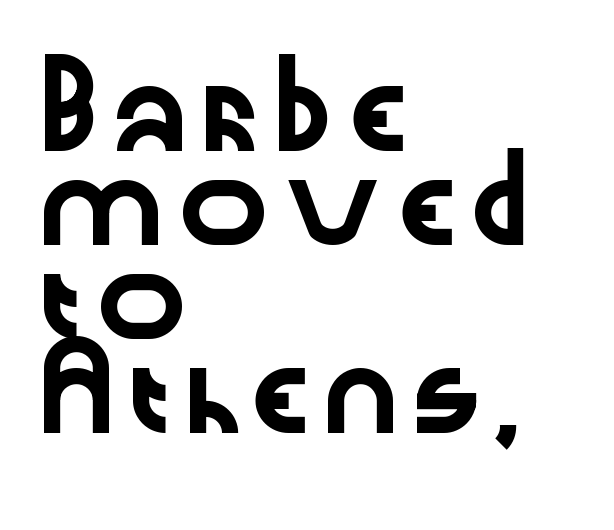
{"serif": "no", "italic": "no", "width": "wide", "stroke_contrast": "low", "x_height": "medium", "monospaced": "no", "underline": "no", "align": "left", "line_spacing_ratio": 1.22, "letter_spacing": "normal", "letter_spacing_em": 0.0, "glyph_px": 77}
